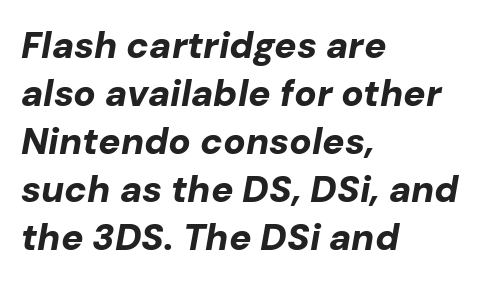
The image shows 37 px bold type, italic (leaning right); set left-aligned, normal line spacing (1.3x), normal letter spacing, not underlined; low stroke contrast and a medium x-height.
